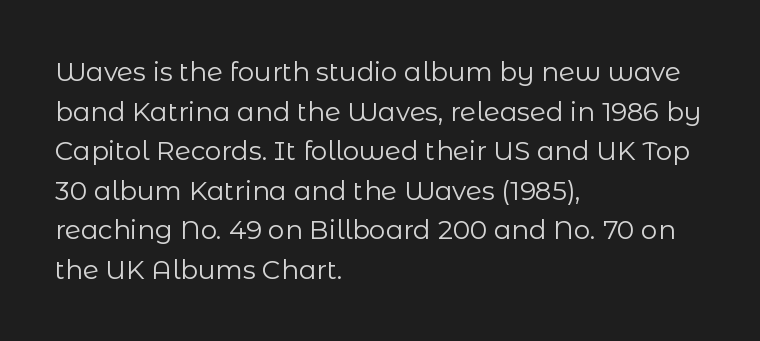
Q: Is the text bold? A: No.
Q: Is the text italic (slanted)? A: No, it is upright.
Q: Is the text underlined? A: No.
Q: How is the paragraph aligned? A: Left-aligned.
Q: Is the spacing between letters normal or unusually wide? A: Normal.
Q: Is the spacing between lines tight, normal or loose? A: Normal.
